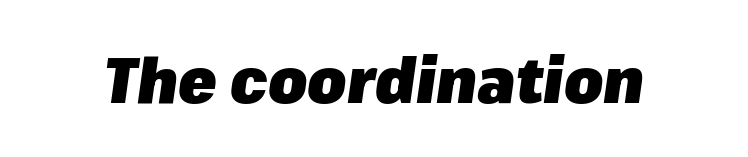
{"italic": "yes", "lean": "right", "slant_degrees": 8, "bold": "yes", "weight": "heavy", "width": "normal", "stroke_contrast": "low", "x_height": "medium", "monospaced": "no", "underline": "no", "letter_spacing": "normal", "letter_spacing_em": 0.0, "glyph_px": 63}
